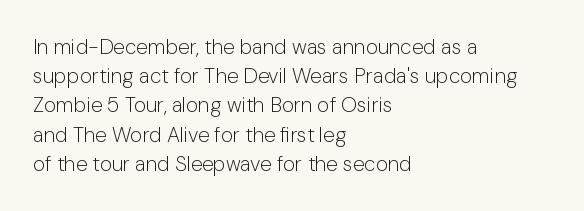
The image shows 21 px text type, upright; set left-aligned, normal line spacing (1.39x), normal letter spacing, not underlined.
